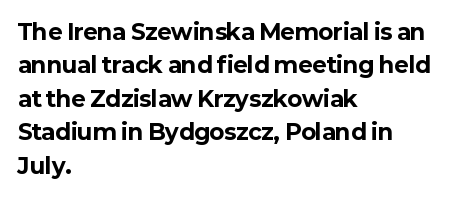
The strip under each line holds only bare page. Between one letter and the next there's only the usual sliver of space. Is there any slant? The stems are plumb. Plenty of ink on the page — the face is bold. Leading matches the norm, producing a regular column.
